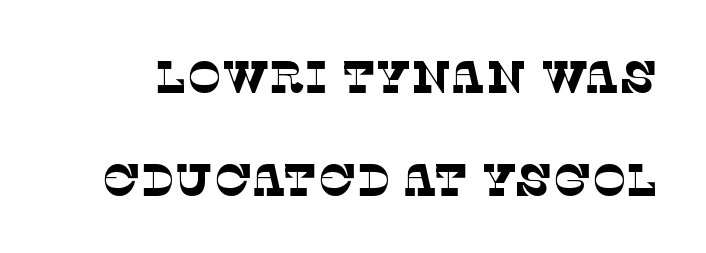
This sample uses plain, unmodified letter spacing. The designer went with a serif here, giving each stem small feet. This sample has the flowing, uneven cadence of proportional lettering. Underline: absent. Weight: in the light-to-regular range.
